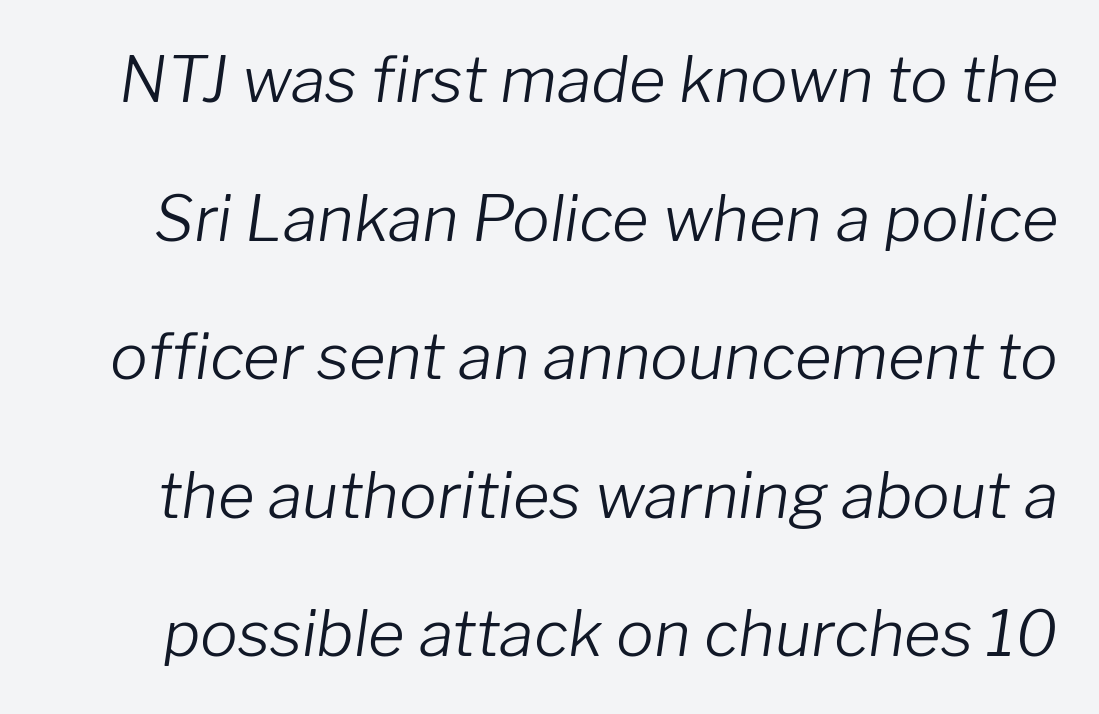
The image shows 63 px light type, italic (leaning right); set loose line spacing (2.2x), normal letter spacing, not underlined; low stroke contrast and a medium x-height.
